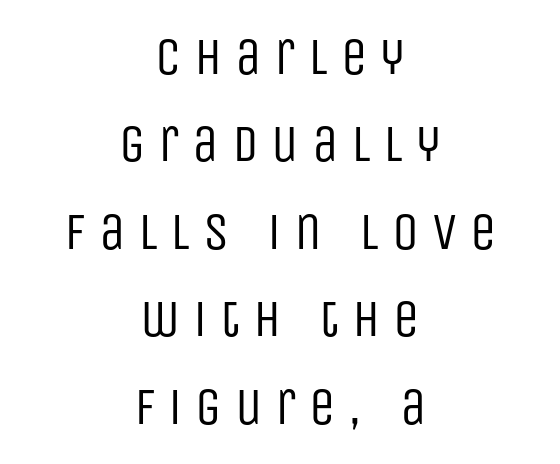
{"serif": "no", "italic": "no", "bold": "no", "weight": "regular", "width": "condensed", "stroke_contrast": "low", "x_height": "large", "monospaced": "no", "underline": "no", "align": "center", "line_spacing": "normal", "line_spacing_ratio": 1.65, "letter_spacing": "wide", "letter_spacing_em": 0.24, "glyph_px": 53}
